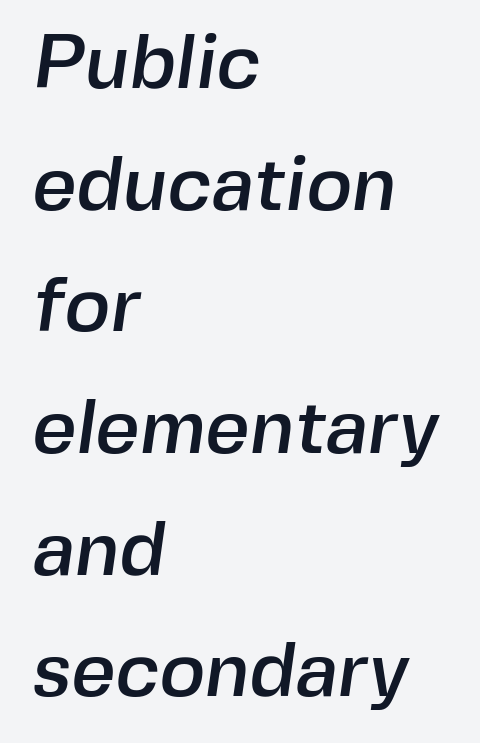
The glyphs in this specimen are sans serif. Do the characters align in a grid? No, the font is proportional. Rows of type keep a routine distance in the vertical direction. The line texture is even and compact thanks to regular tracking. Check under the words: just untouched page.
